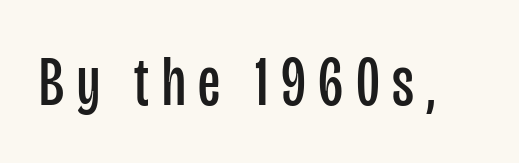
{"serif": "no", "italic": "no", "bold": "no", "weight": "regular", "width": "condensed", "stroke_contrast": "low", "x_height": "large", "monospaced": "no", "underline": "no", "glyph_px": 70}
